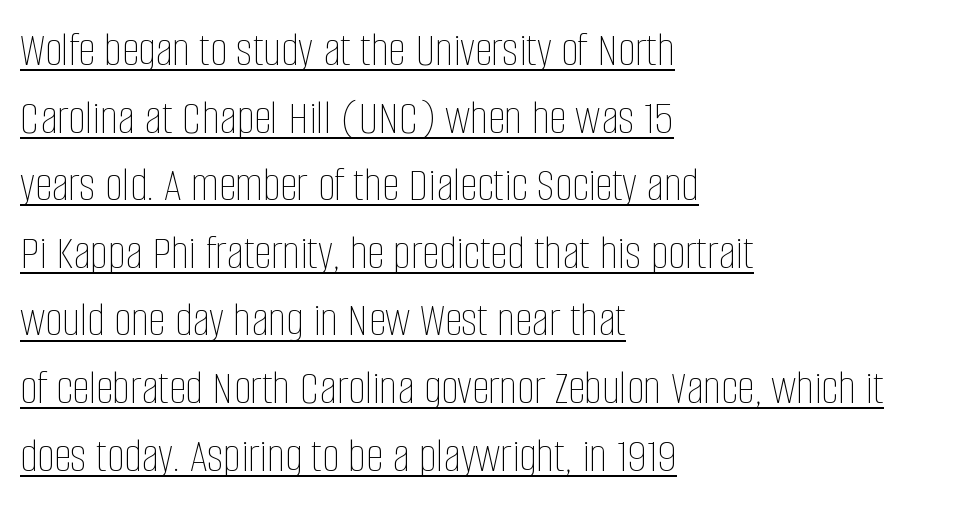
{"italic": "no", "bold": "no", "weight": "thin", "width": "condensed", "stroke_contrast": "low", "x_height": "large", "monospaced": "no", "underline": "yes", "align": "left", "line_spacing": "normal", "line_spacing_ratio": 1.38, "letter_spacing": "normal", "letter_spacing_em": 0.0, "glyph_px": 49}
